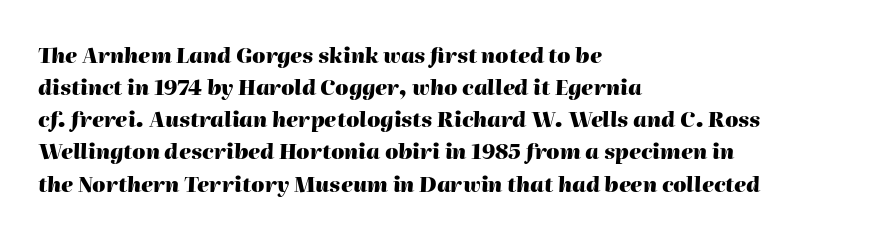
The image shows 21 px bold type, italic (leaning right); set left-aligned, normal line spacing (1.53x), normal letter spacing, not underlined.
